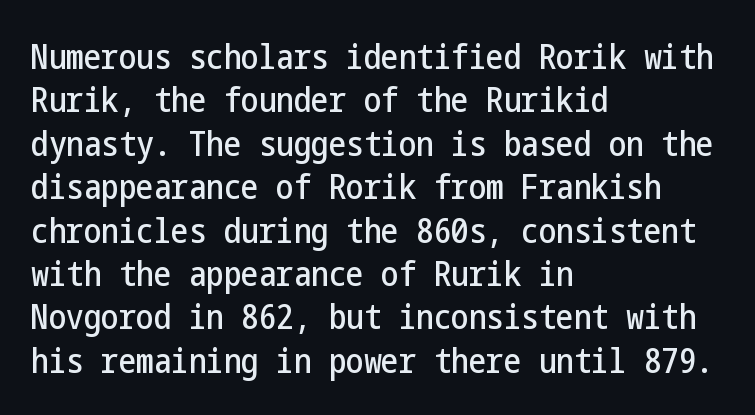
{"serif": "no", "italic": "no", "width": "condensed", "stroke_contrast": "low", "x_height": "medium", "underline": "no", "align": "left", "line_spacing_ratio": 1.24, "letter_spacing": "normal", "letter_spacing_em": 0.0, "glyph_px": 35}
